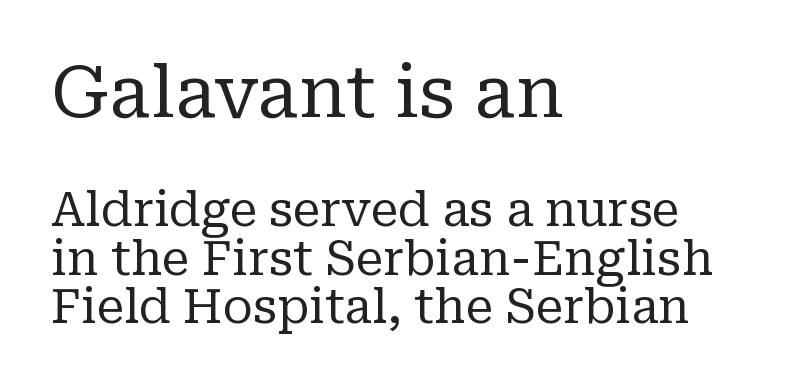
The image shows 71 px regular-weight serif type, upright; set left-aligned, tight line spacing (1.04x), normal letter spacing, not underlined; the first (top) block is 1.51x larger; low stroke contrast and a medium x-height.
